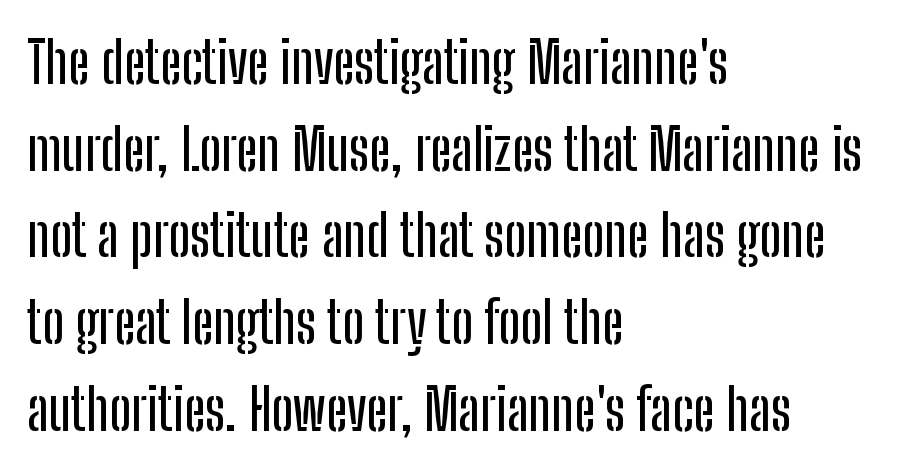
Q: Is the text italic (slanted)? A: No, it is upright.
Q: Is the typeface a serif or a sans-serif typeface? A: Sans-serif.
Q: Is the text underlined? A: No.
Q: How is the paragraph aligned? A: Left-aligned.
Q: Is the spacing between letters normal or unusually wide? A: Normal.
Q: Is the spacing between lines tight, normal or loose? A: Normal.
Q: Width (condensed, normal, or wide)? A: Condensed.
Q: Stroke contrast? A: Low.
Q: x-height? A: Medium.
Q: Monospaced? A: No.
